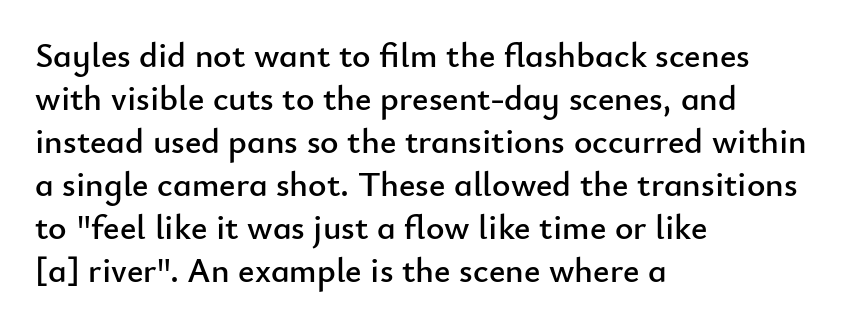
The lines are quadded left. Stroke terminals: plain, sans-serif. The baseline area is clear. Nothing unusual about the tracking: characters are spaced as the font intends. Posture: vertical. The passage shown is typed in a proportional face where columns would drift.
